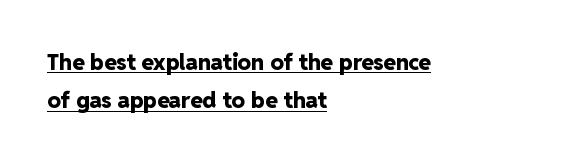
{"italic": "no", "bold": "yes", "underline": "yes", "align": "left", "line_spacing_ratio": 1.75, "letter_spacing": "normal", "letter_spacing_em": 0.0, "glyph_px": 22}
